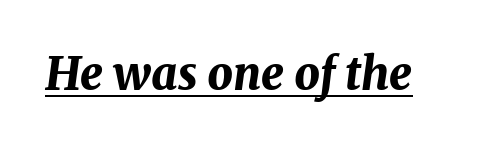
Between one letter and the next there's only the usual sliver of space. Notice how the stems are inclined rather than vertical — that's the hallmark of italics. The face used here is proportionally spaced, like ordinary book or web type. The sample has been set heavy, in full bold.
